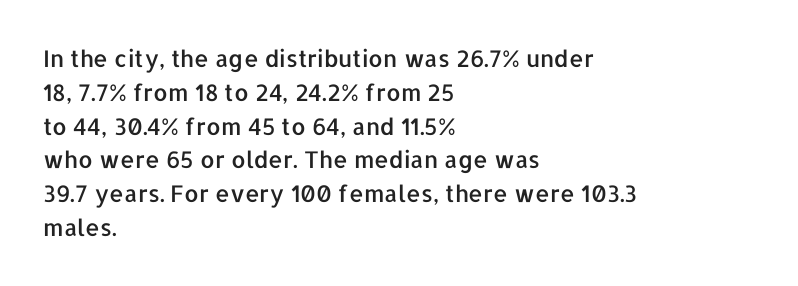
The image shows 23 px text type, upright; set left-aligned, normal line spacing (1.47x), normal letter spacing, not underlined.
